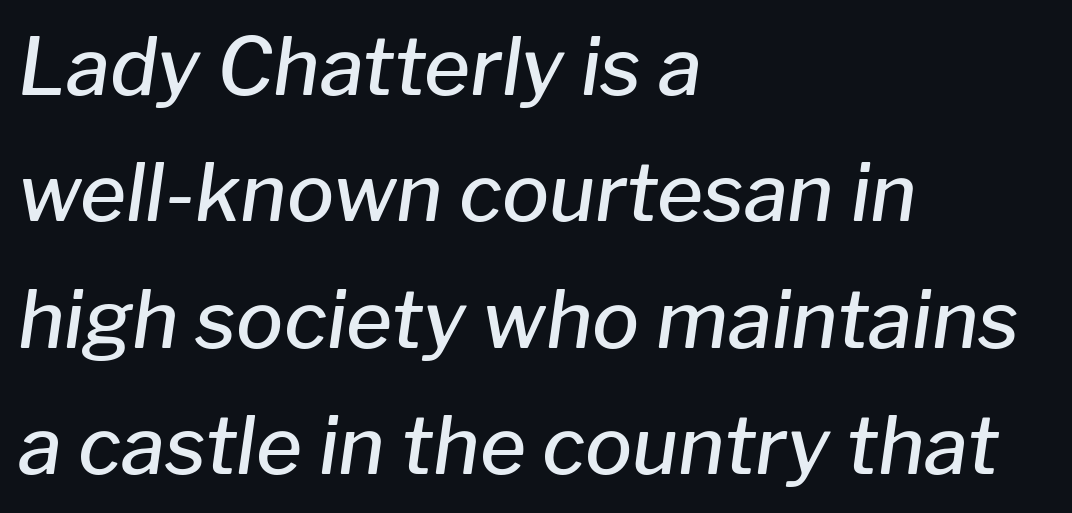
Nobody drew a line under any word here. Varying glyph widths throughout — classic text-font behaviour. Slant detected: the letters are inclined. Does the copy run flush right? No — it runs flush left.
